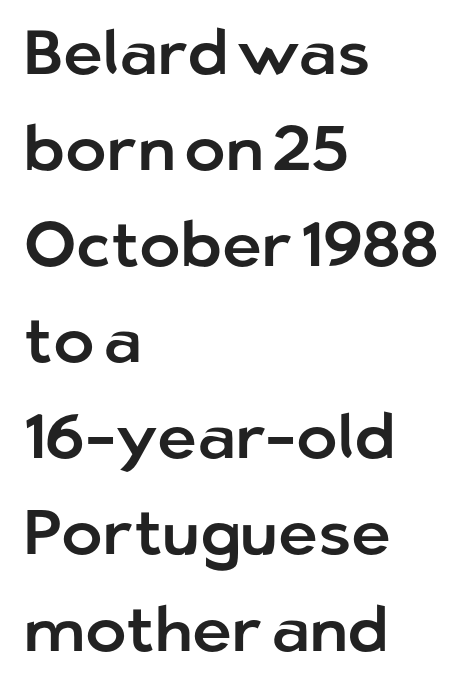
The image shows 62 px sans-serif type, upright; set left-aligned, normal line spacing (1.55x), normal letter spacing, not underlined; low stroke contrast and a medium x-height.
